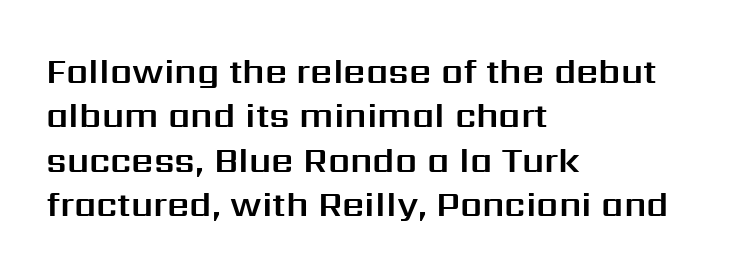
These lines are composed in type without serifs. Check under the words: just untouched page. A typesetter would call this proportional, since set widths differ per character. The passage is arranged the way most books set body copy — flush left. Caption: standard tracking, unaltered.
